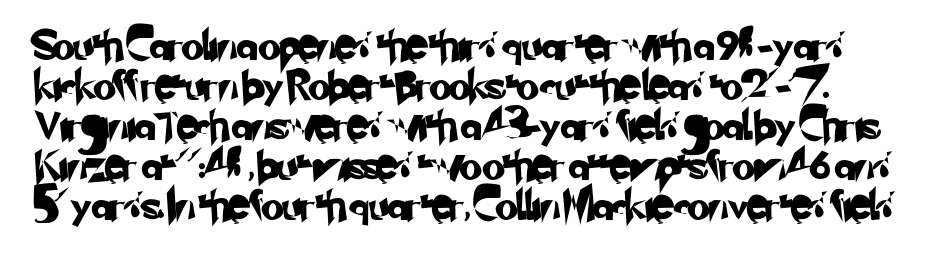
Varying glyph widths throughout — classic text-font behaviour. These lines sit exactly where default settings would place them. Plain, unruled lines of type. Unlike a traditional serif, this face leaves its strokes unadorned. Words appear dense and cohesive because spacing is normal.
